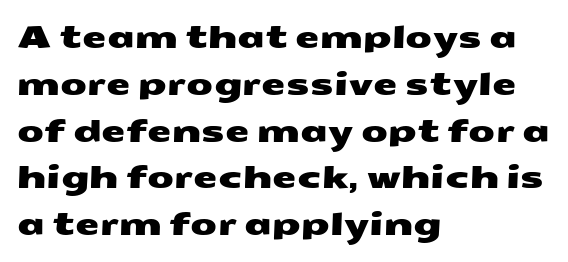
Q: Is the typeface a serif or a sans-serif typeface? A: Sans-serif.
Q: Is the text underlined? A: No.
Q: How is the paragraph aligned? A: Left-aligned.
Q: Is the spacing between letters normal or unusually wide? A: Normal.
Q: Is the spacing between lines tight, normal or loose? A: Normal.
Q: Width (condensed, normal, or wide)? A: Wide.
Q: Stroke contrast? A: Medium.
Q: x-height? A: Medium.
Q: Monospaced? A: No.
